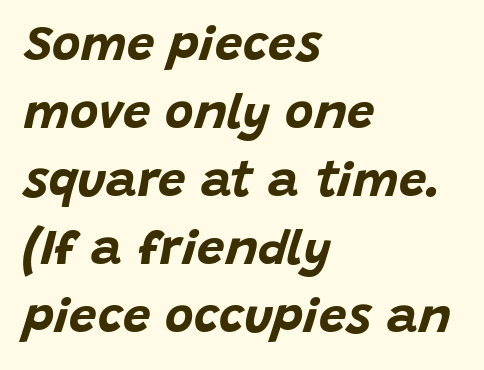
{"italic": "yes", "lean": "right", "slant_degrees": 15, "bold": "yes", "weight": "bold", "width": "normal", "stroke_contrast": "low", "x_height": "large", "monospaced": "no", "underline": "no", "align": "left", "line_spacing": "normal", "line_spacing_ratio": 1.39, "letter_spacing": "normal", "letter_spacing_em": 0.0, "glyph_px": 49}
